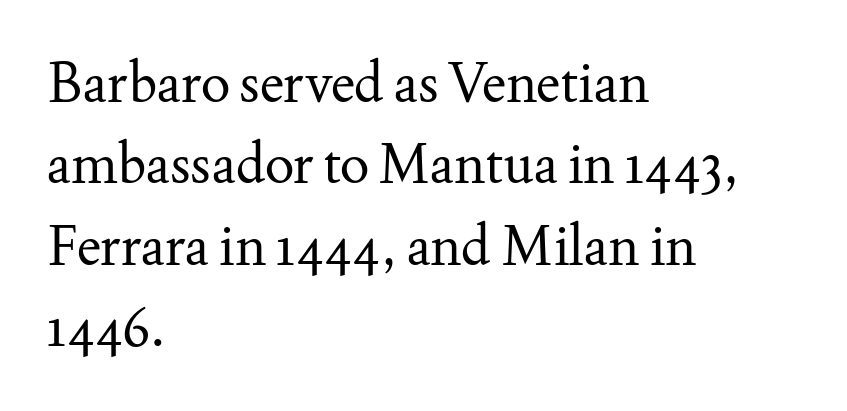
Clear beneath every line of the passage. Leading matches the norm, producing a regular column. The rendering keeps characters at their native spacing. Caption: face not bold, strokes unweighted. If you drew a ruler down the left edge, every line would touch it. Yep, those are serifs on the letters.
